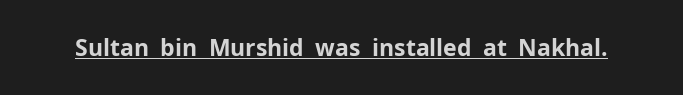
The image shows 23 px bold type, upright; set normal letter spacing, underlined.
